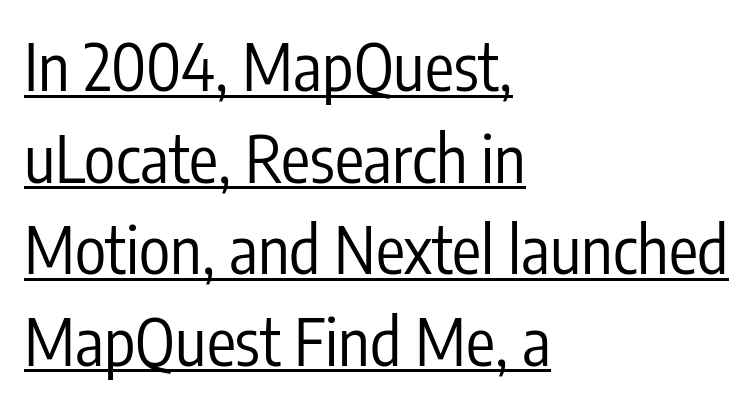
Horizontally, the lines are justified to the leading edge only. The face used here is a sans, in the tradition of grotesques and geometrics. Think of a printed novel: that variable character pitch is what you see here. Vertically, the passage feels balanced, rows spaced as you'd expect. Underlining? Definitely there. Rendered with straight, roman letterforms.
